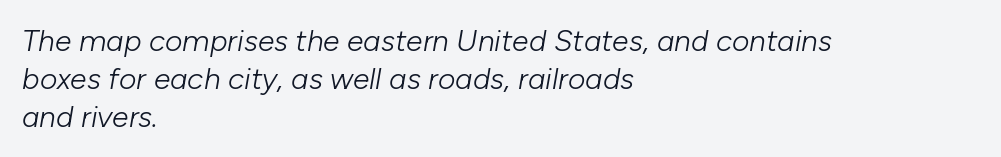
{"italic": "yes", "lean": "right", "slant_degrees": 10, "bold": "no", "weight": "light", "width": "normal", "stroke_contrast": "low", "x_height": "medium", "monospaced": "no", "underline": "no", "align": "left", "line_spacing": "normal", "line_spacing_ratio": 1.26, "letter_spacing": "normal", "letter_spacing_em": 0.0, "glyph_px": 30}
